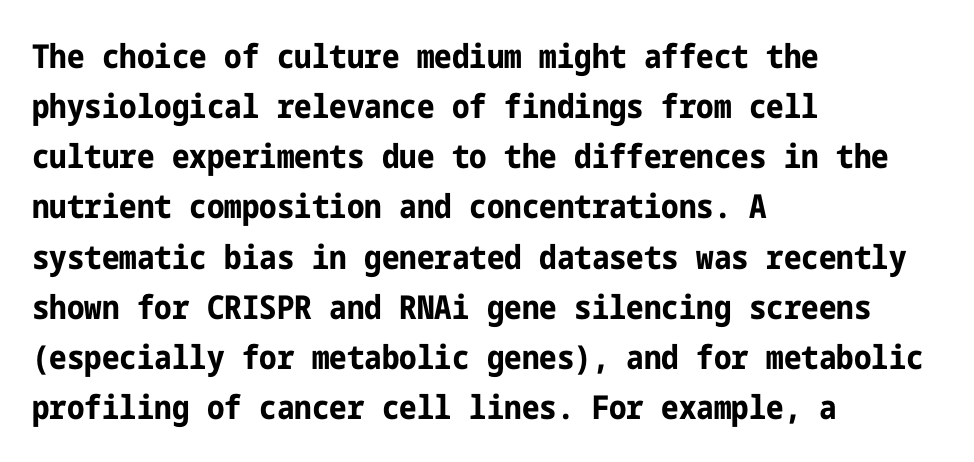
The image shows 33 px bold, condensed sans-serif type, upright; set left-aligned, normal line spacing (1.52x), normal letter spacing, not underlined; low stroke contrast and a medium x-height.
